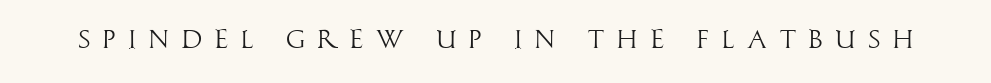
{"italic": "no", "bold": "no", "underline": "no", "letter_spacing": "wide", "letter_spacing_em": 0.46, "glyph_px": 26}
